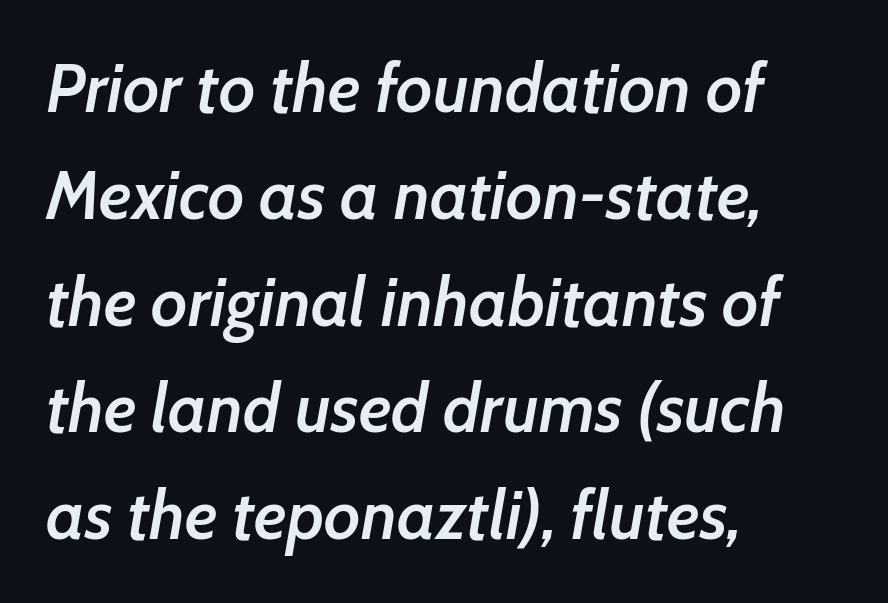
The image shows 68 px semibold type, italic (leaning right); set left-aligned, normal line spacing (1.57x), normal letter spacing, not underlined; low stroke contrast and a medium x-height.
